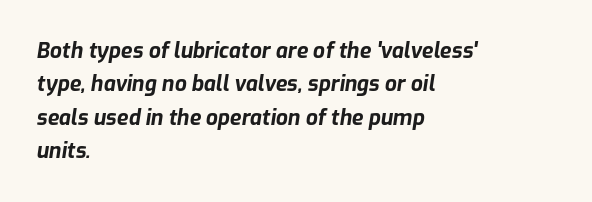
{"italic": "yes", "lean": "right", "slant_degrees": 9, "bold": "yes", "underline": "no", "align": "left", "line_spacing": "normal", "line_spacing_ratio": 1.59, "letter_spacing": "normal", "letter_spacing_em": 0.0, "glyph_px": 21}
